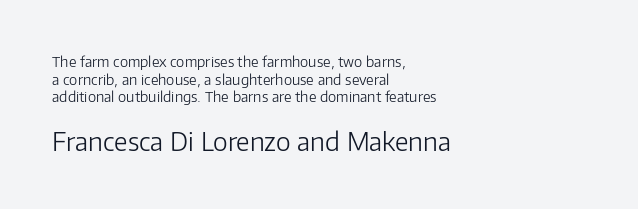
Q: Is the text bold? A: No.
Q: Is the text italic (slanted)? A: No, it is upright.
Q: Is the text underlined? A: No.
Q: How is the paragraph aligned? A: Left-aligned.
Q: Is the spacing between letters normal or unusually wide? A: Normal.
Q: Is the spacing between lines tight, normal or loose? A: Normal.
Q: Which block of text is set in a larger size, the first (top) or the second (bottom)? A: The second (bottom) one.
